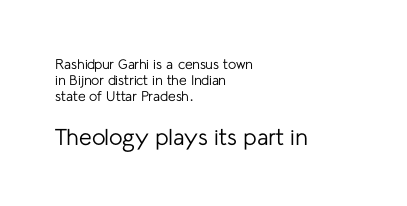
{"italic": "no", "bold": "no", "underline": "no", "align": "left", "line_spacing_ratio": 1.16, "letter_spacing": "normal", "letter_spacing_em": 0.0, "larger_block": "second", "size_ratio": 1.64, "glyph_px": 23}
